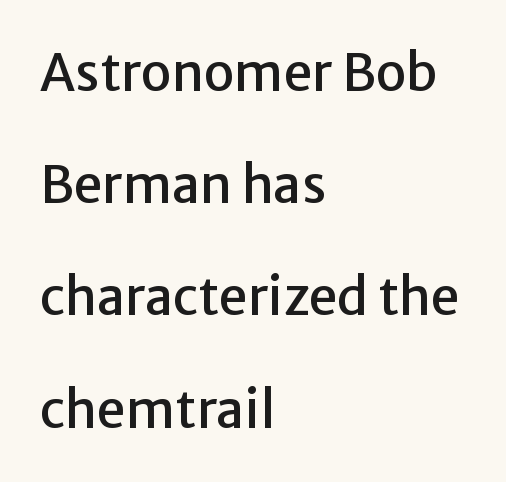
In terms of letterform style, serifs are entirely absent. Spacing verdict: proportional, widths tailored to each character. The letters sit at their default tracking, neither squeezed nor spread. Airy leading. You can tell it's not italic because the verticals are truly vertical.
